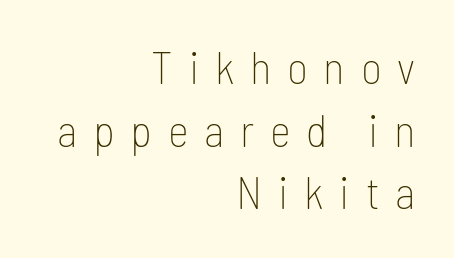
Q: Is the text bold? A: No.
Q: Is the text italic (slanted)? A: No, it is upright.
Q: Is the typeface a serif or a sans-serif typeface? A: Sans-serif.
Q: Is the text underlined? A: No.
Q: How is the paragraph aligned? A: Right-aligned.
Q: Is the spacing between letters normal or unusually wide? A: Unusually wide.
Q: Is the spacing between lines tight, normal or loose? A: Normal.
Q: Width (condensed, normal, or wide)? A: Condensed.
Q: Stroke contrast? A: Low.
Q: x-height? A: Medium.
Q: Monospaced? A: No.
